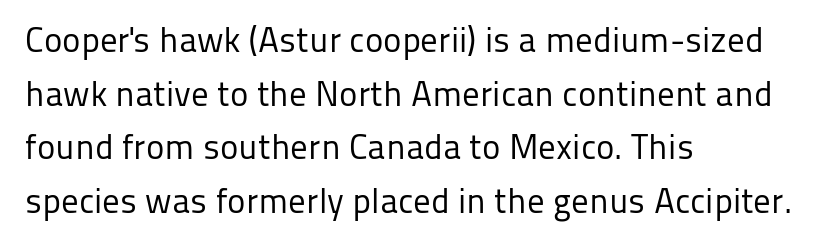
No chunkiness to these letters — they're not bold. The space beneath each line is pristine and unruled. Horizontally, the lines are justified to the leading edge only. The letters sit at their default tracking, neither squeezed nor spread.
